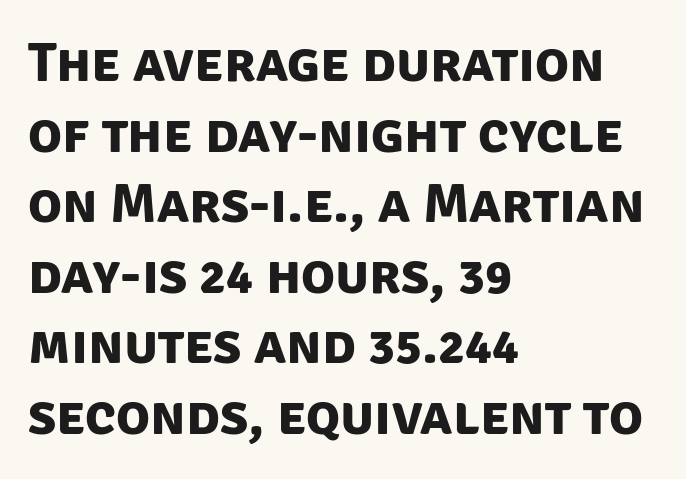
This is sans-serif lettering, the kind often seen on screens and signage. This sample keeps an unexceptional amount of space between lines. The line texture is even and compact thanks to regular tracking. Descender tails drop into unmarked territory.
